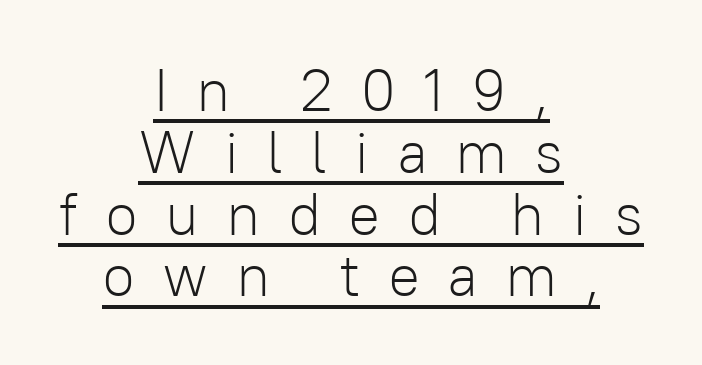
Q: Is the text bold? A: No.
Q: Is the text italic (slanted)? A: No, it is upright.
Q: Is the typeface a serif or a sans-serif typeface? A: Sans-serif.
Q: Is the text underlined? A: Yes.
Q: How is the paragraph aligned? A: Centered.
Q: Is the spacing between letters normal or unusually wide? A: Unusually wide.
Q: Is the spacing between lines tight, normal or loose? A: Tight.
Q: Width (condensed, normal, or wide)? A: Normal.
Q: Stroke contrast? A: Low.
Q: x-height? A: Medium.
Q: Monospaced? A: No.
